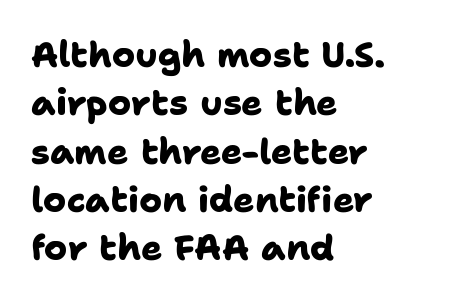
{"serif": "no", "bold": "yes", "weight": "heavy", "width": "normal", "stroke_contrast": "low", "x_height": "medium", "monospaced": "no", "underline": "no", "align": "left", "line_spacing": "normal", "line_spacing_ratio": 1.38, "letter_spacing": "normal", "letter_spacing_em": 0.0, "glyph_px": 35}
